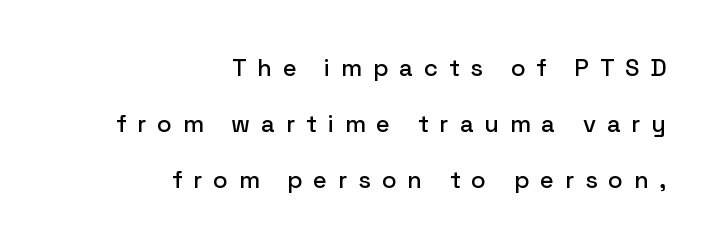
{"italic": "no", "underline": "no", "align": "right", "line_spacing": "loose", "line_spacing_ratio": 2.34, "letter_spacing": "wide", "letter_spacing_em": 0.45, "glyph_px": 24}
